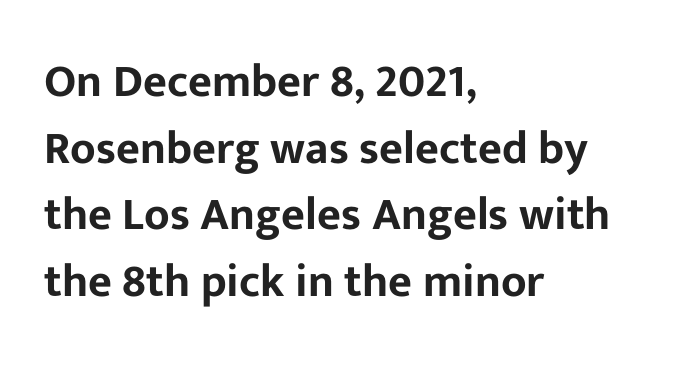
The image shows 46 px sans-serif type, upright; set left-aligned, normal line spacing (1.45x), normal letter spacing, not underlined; low stroke contrast and a medium x-height.
